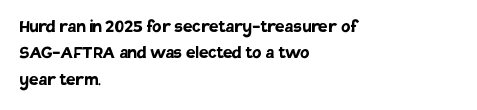
What weight is shown? A full bold with thick strokes. The lettering holds an erect, upright posture throughout. Plain, unruled lines of type. The rendering keeps characters at their native spacing. Leading: standard.
